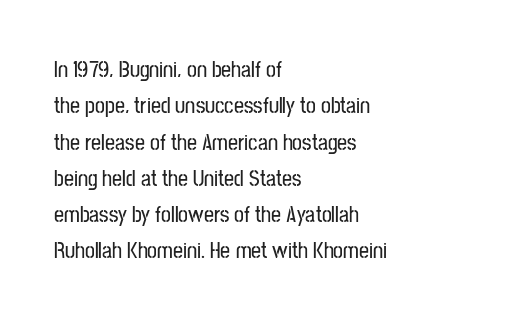
{"italic": "no", "underline": "no", "align": "left", "line_spacing": "normal", "line_spacing_ratio": 1.65, "letter_spacing": "normal", "letter_spacing_em": 0.0, "glyph_px": 22}
